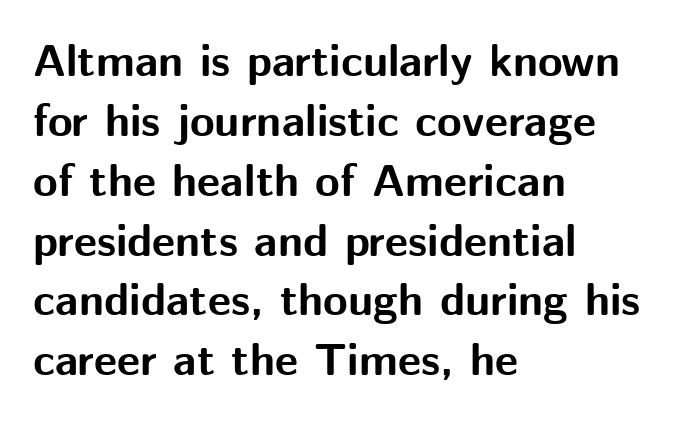
The ragged edge is on the right, which tells us the setting is flush left. Default kerning and tracking; the words read as compact shapes. Here the designer chose a conventional face with non-uniform glyph widths. Underline: absent. The designer went with a sans here, leaving each stem footless.
